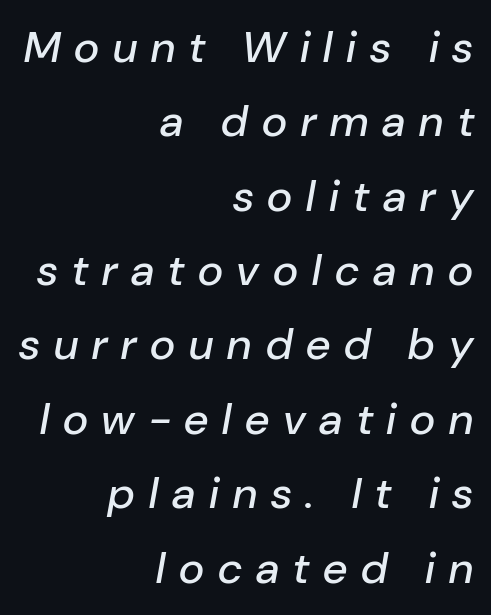
Each line ends at the same right margin while the left side varies. This sample uses an oblique cut, with every glyph tilted off the vertical. Between one letter and the next there's a generous, obvious gap. The face used here is proportionally spaced, like ordinary book or web type.
